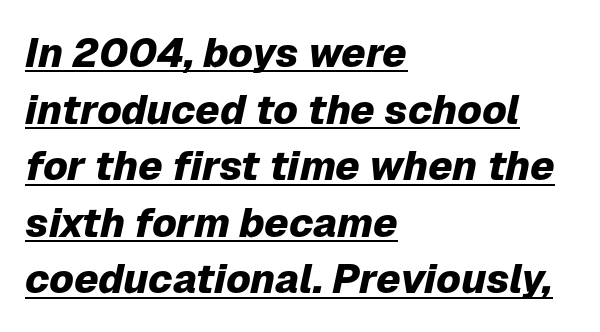
{"italic": "yes", "lean": "right", "slant_degrees": 12, "bold": "yes", "weight": "heavy", "width": "normal", "stroke_contrast": "low", "x_height": "medium", "monospaced": "no", "underline": "yes", "align": "left", "line_spacing": "normal", "line_spacing_ratio": 1.38, "letter_spacing": "normal", "letter_spacing_em": 0.0, "glyph_px": 41}
